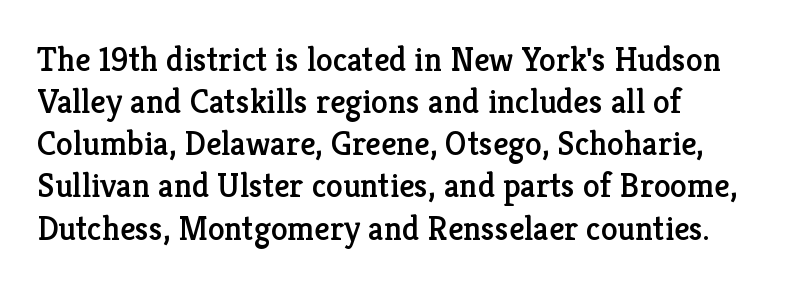
Q: Is the text italic (slanted)? A: No, it is upright.
Q: Is the typeface a serif or a sans-serif typeface? A: Serif.
Q: Is the text underlined? A: No.
Q: How is the paragraph aligned? A: Left-aligned.
Q: Is the spacing between letters normal or unusually wide? A: Normal.
Q: Width (condensed, normal, or wide)? A: Normal.
Q: Stroke contrast? A: Low.
Q: x-height? A: Medium.
Q: Monospaced? A: No.
